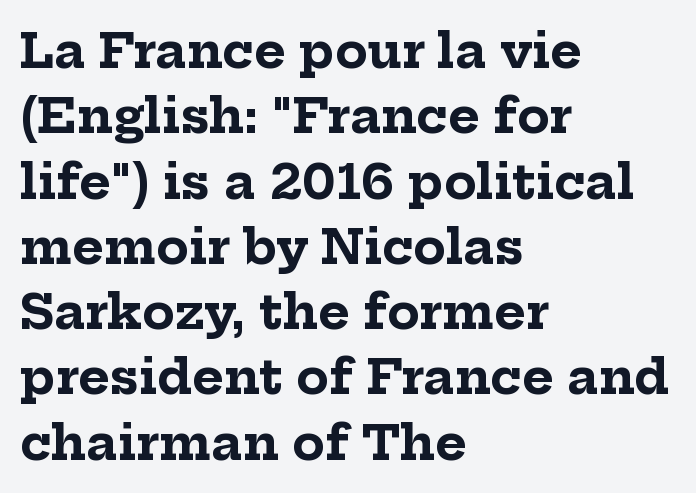
Q: Is the text bold? A: Yes.
Q: Is the text italic (slanted)? A: No, it is upright.
Q: Is the typeface a serif or a sans-serif typeface? A: Serif.
Q: Is the text underlined? A: No.
Q: How is the paragraph aligned? A: Left-aligned.
Q: Is the spacing between letters normal or unusually wide? A: Normal.
Q: Is the spacing between lines tight, normal or loose? A: Normal.
Q: Width (condensed, normal, or wide)? A: Normal.
Q: Stroke contrast? A: Low.
Q: x-height? A: Medium.
Q: Monospaced? A: No.
